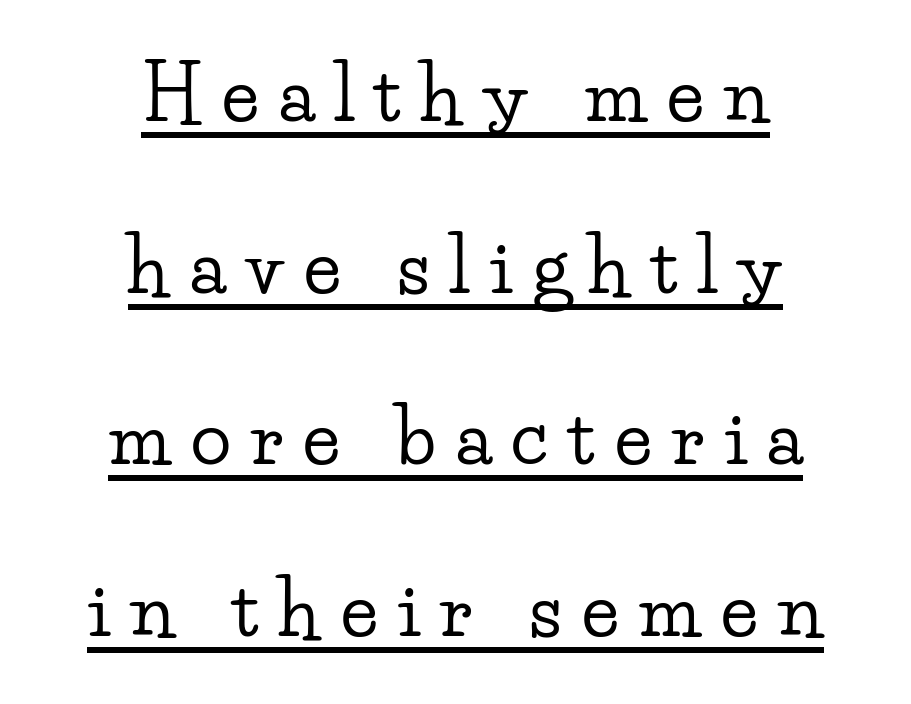
Q: Is the text italic (slanted)? A: No, it is upright.
Q: Is the typeface a serif or a sans-serif typeface? A: Serif.
Q: Is the text underlined? A: Yes.
Q: How is the paragraph aligned? A: Centered.
Q: Is the spacing between letters normal or unusually wide? A: Unusually wide.
Q: Is the spacing between lines tight, normal or loose? A: Loose.
Q: Width (condensed, normal, or wide)? A: Wide.
Q: Stroke contrast? A: Low.
Q: x-height? A: Small.
Q: Monospaced? A: No.
